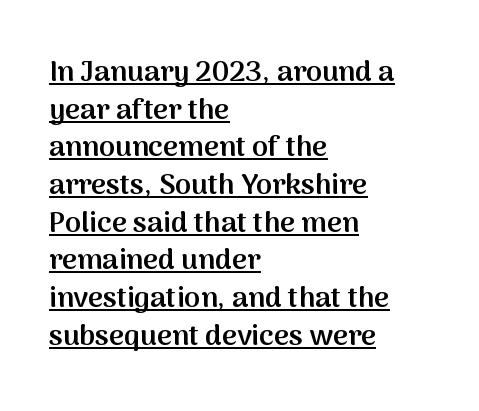
The image shows 29 px semibold sans-serif type, upright; set left-aligned, normal line spacing (1.3x), normal letter spacing, underlined; medium stroke contrast and a medium x-height.
